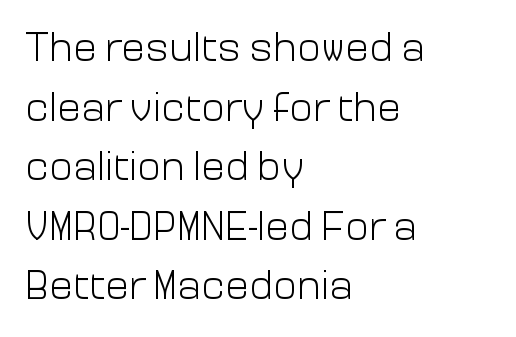
{"serif": "no", "italic": "no", "bold": "no", "weight": "light", "width": "normal", "stroke_contrast": "low", "x_height": "medium", "monospaced": "no", "underline": "no", "align": "left", "line_spacing": "normal", "line_spacing_ratio": 1.49, "letter_spacing": "normal", "letter_spacing_em": 0.0, "glyph_px": 40}
